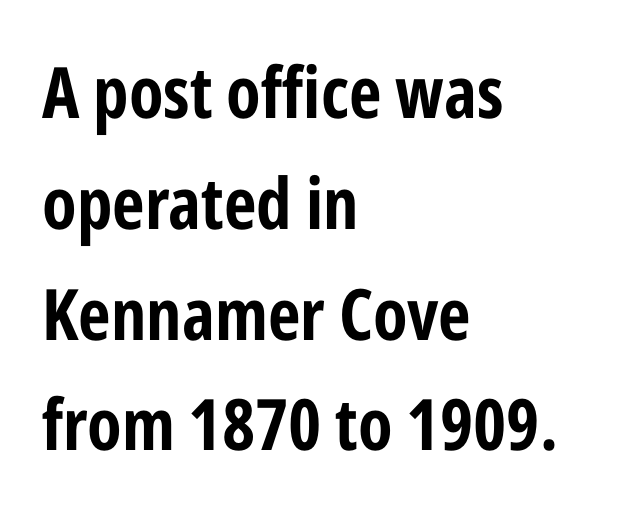
Q: Is the text bold? A: Yes.
Q: Is the text italic (slanted)? A: No, it is upright.
Q: Is the typeface a serif or a sans-serif typeface? A: Sans-serif.
Q: Is the text underlined? A: No.
Q: How is the paragraph aligned? A: Left-aligned.
Q: Is the spacing between letters normal or unusually wide? A: Normal.
Q: Is the spacing between lines tight, normal or loose? A: Normal.
Q: Width (condensed, normal, or wide)? A: Condensed.
Q: Stroke contrast? A: Low.
Q: x-height? A: Medium.
Q: Monospaced? A: No.
